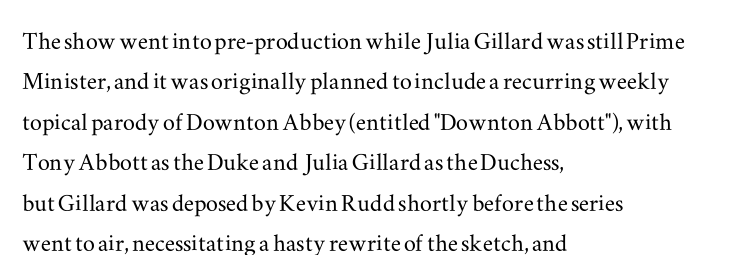
The gaps between neighbouring characters are ordinary and unremarkable. You could not count columns in this text — the font is proportionally spaced. The letters stand upright; this is a roman face. The passage shown is typeset with a serif family. This block has exactly the height ordinary leading produces.
